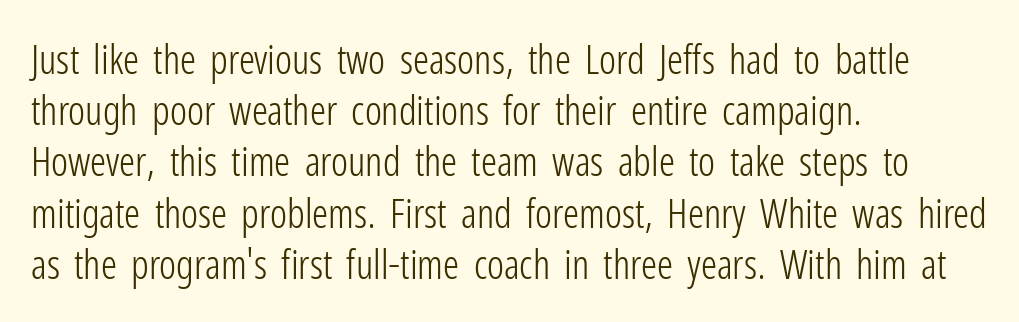
Q: Is the text bold? A: No.
Q: Is the text italic (slanted)? A: No, it is upright.
Q: Is the typeface a serif or a sans-serif typeface? A: Sans-serif.
Q: Is the text underlined? A: No.
Q: How is the paragraph aligned? A: Left-aligned.
Q: Is the spacing between letters normal or unusually wide? A: Normal.
Q: Is the spacing between lines tight, normal or loose? A: Normal.
Q: Width (condensed, normal, or wide)? A: Condensed.
Q: Stroke contrast? A: Low.
Q: x-height? A: Medium.
Q: Monospaced? A: No.
